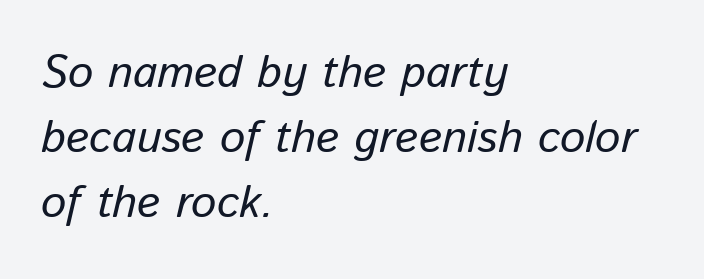
Q: Is the text italic (slanted)? A: Yes, it leans right by about 13 degrees.
Q: Is the text underlined? A: No.
Q: How is the paragraph aligned? A: Left-aligned.
Q: Is the spacing between letters normal or unusually wide? A: Normal.
Q: Is the spacing between lines tight, normal or loose? A: Normal.
Q: Width (condensed, normal, or wide)? A: Normal.
Q: Stroke contrast? A: Low.
Q: x-height? A: Medium.
Q: Monospaced? A: No.
